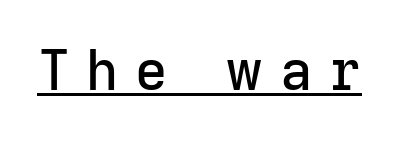
{"serif": "no", "italic": "no", "width": "normal", "stroke_contrast": "low", "x_height": "medium", "monospaced": "no", "underline": "yes", "letter_spacing": "wide", "letter_spacing_em": 0.29, "glyph_px": 56}
